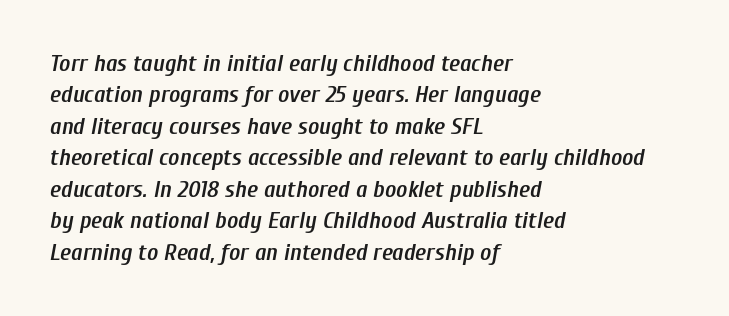
Would a proofreader flag this as italicized? Yes. Stems and bowls a touch heavier than normal — semibold. Layout note: lines flush left. A normal amount of white space separates one row of letters from the next. Any mark beneath the type? The region is blank.
